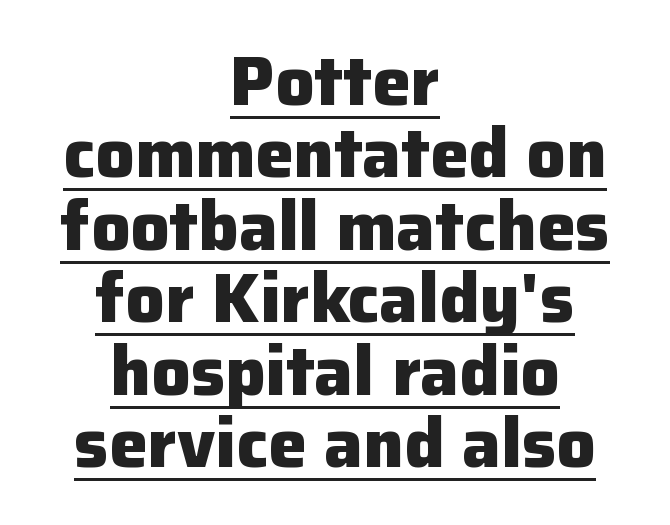
The image shows 69 px heavy sans-serif type, upright; set centered, tight line spacing (1.05x), normal letter spacing, underlined; low stroke contrast and a medium x-height.
